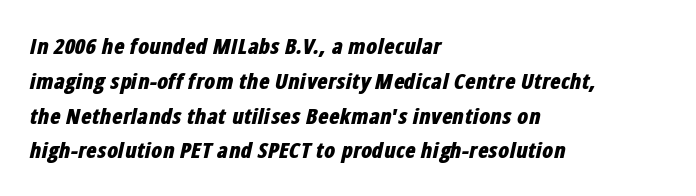
The image shows 22 px bold type, italic (leaning right); set left-aligned, normal line spacing (1.58x), normal letter spacing, not underlined.
